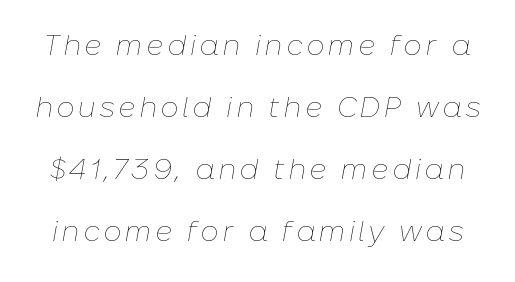
The image shows 29 px thin type, italic (leaning right); set loose line spacing (2.14x), not underlined; low stroke contrast and a medium x-height.
